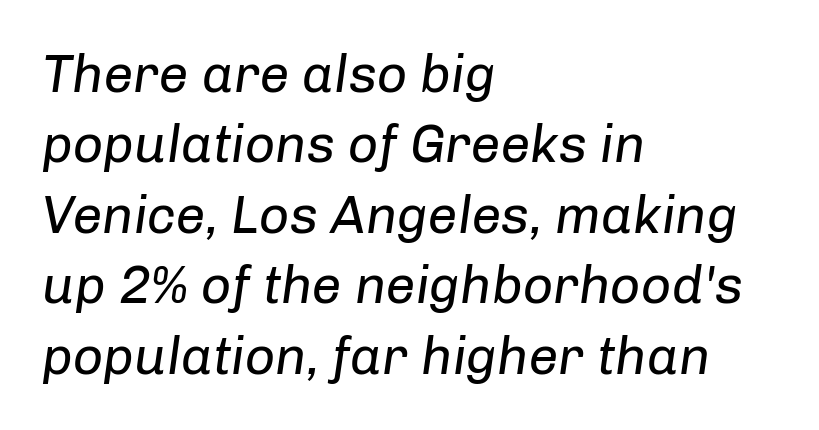
One-word summary of the alignment: left. You could not count columns in this text — the font is proportionally spaced. In terms of letterspacing, this is plain default setting. Descenders hang freely into open space. The whole block is typeset with a tilt. Compared with a typical body face, this is equally light or lighter still.
